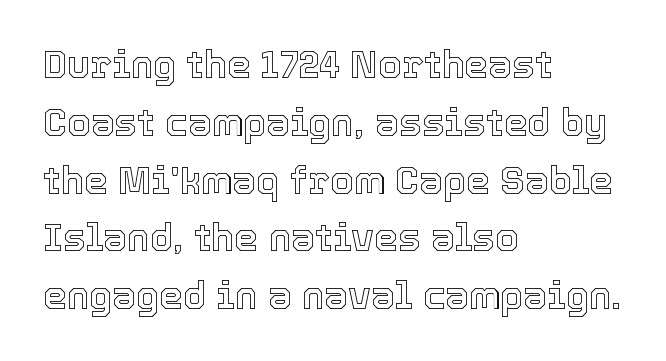
{"italic": "no", "width": "normal", "x_height": "medium", "monospaced": "no", "underline": "no", "align": "left", "line_spacing": "normal", "line_spacing_ratio": 1.52, "letter_spacing": "normal", "letter_spacing_em": 0.0, "glyph_px": 38}
